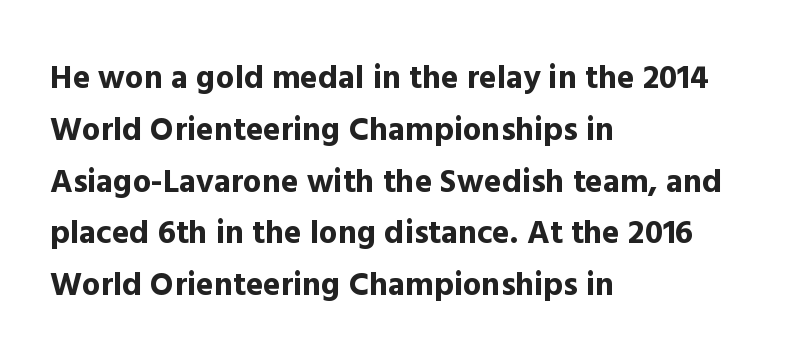
{"serif": "no", "italic": "no", "bold": "yes", "weight": "bold", "width": "normal", "x_height": "medium", "monospaced": "no", "underline": "no", "align": "left", "line_spacing": "normal", "line_spacing_ratio": 1.57, "letter_spacing": "normal", "letter_spacing_em": 0.0, "glyph_px": 33}
